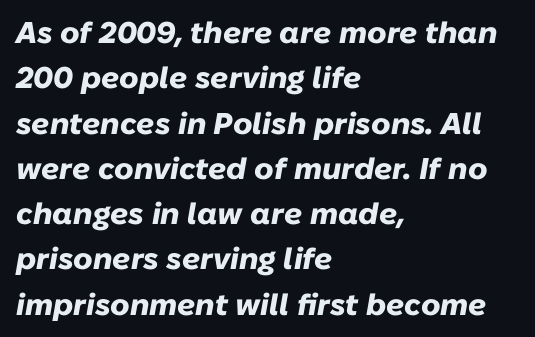
{"italic": "yes", "lean": "right", "slant_degrees": 10, "bold": "yes", "weight": "heavy", "width": "normal", "stroke_contrast": "low", "x_height": "medium", "monospaced": "no", "underline": "no", "align": "left", "line_spacing": "normal", "line_spacing_ratio": 1.51, "letter_spacing": "normal", "letter_spacing_em": 0.0, "glyph_px": 30}
